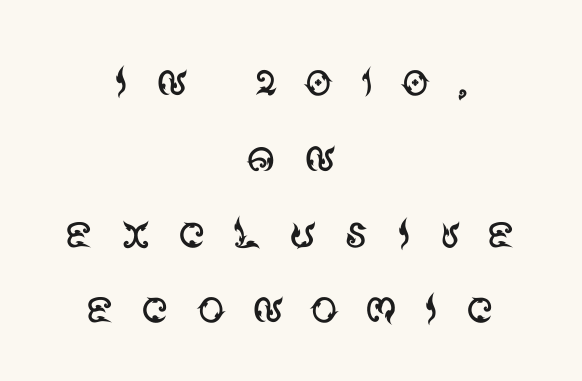
{"serif": "no", "italic": "no", "bold": "no", "weight": "regular", "width": "normal", "stroke_contrast": "medium", "x_height": "large", "monospaced": "no", "underline": "no", "align": "center", "line_spacing": "normal", "line_spacing_ratio": 1.33, "letter_spacing": "wide", "letter_spacing_em": 0.45, "glyph_px": 57}
